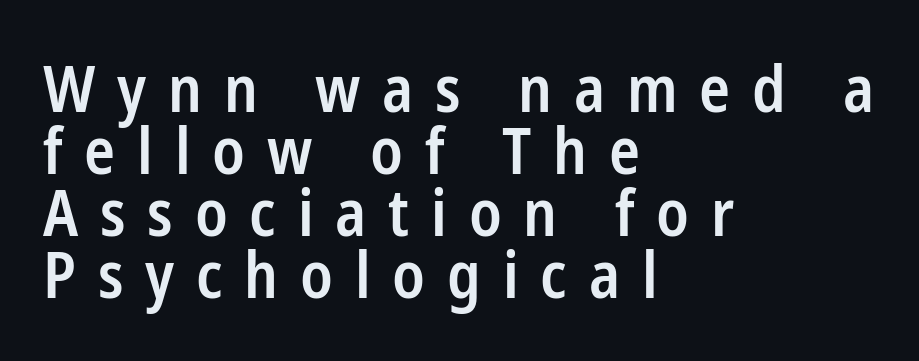
Q: Is the text bold? A: Semi-bold.
Q: Is the text italic (slanted)? A: No, it is upright.
Q: Is the typeface a serif or a sans-serif typeface? A: Sans-serif.
Q: Is the text underlined? A: No.
Q: How is the paragraph aligned? A: Left-aligned.
Q: Is the spacing between letters normal or unusually wide? A: Unusually wide.
Q: Is the spacing between lines tight, normal or loose? A: Tight.
Q: Width (condensed, normal, or wide)? A: Condensed.
Q: Stroke contrast? A: Low.
Q: x-height? A: Medium.
Q: Monospaced? A: No.
